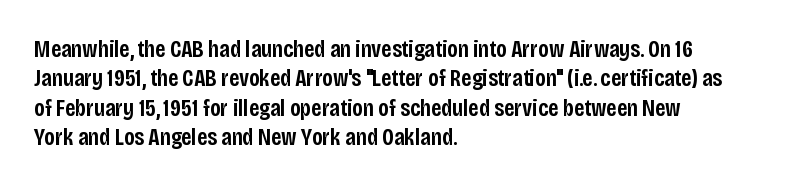
This rendering leaves character spacing at its baseline value. The gap between lines stays unmarked. Characters remain perfectly vertical along every line. The compositor pushed each line to the left boundary.
